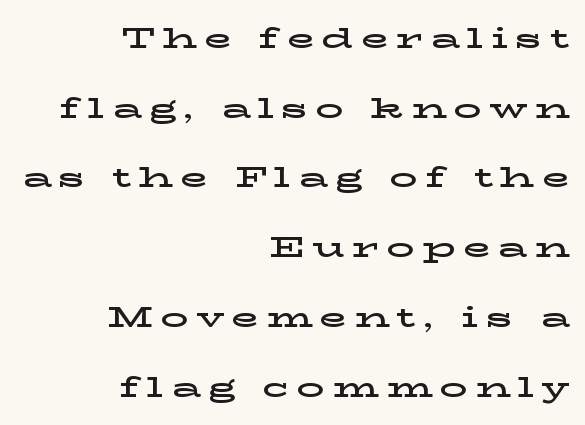
{"serif": "yes", "italic": "no", "width": "wide", "stroke_contrast": "low", "x_height": "medium", "monospaced": "no", "underline": "no", "align": "right", "line_spacing": "loose", "line_spacing_ratio": 2.49, "letter_spacing": "wide", "letter_spacing_em": 0.26, "glyph_px": 28}
